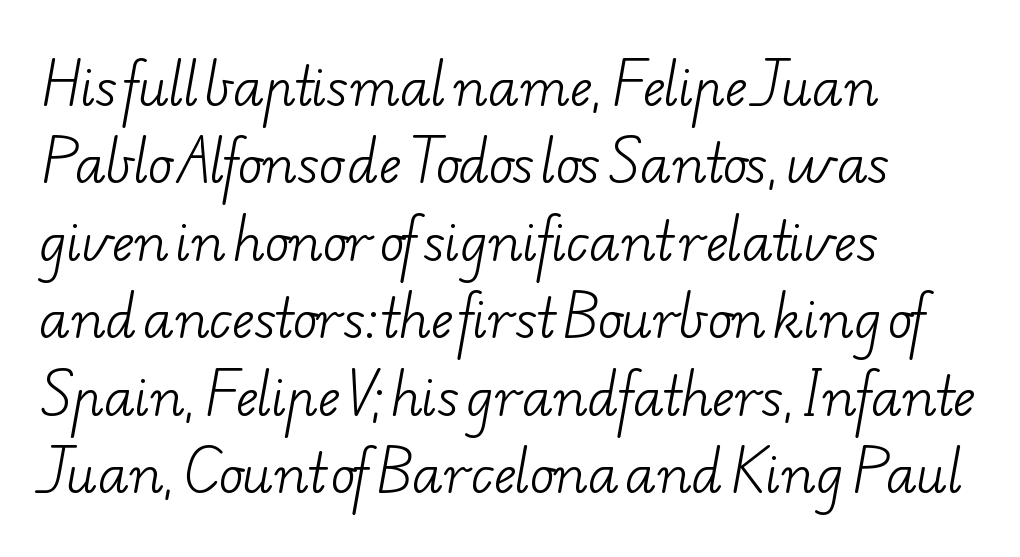
Q: Is the text bold? A: No.
Q: Is the typeface a serif or a sans-serif typeface? A: Serif.
Q: Is the text underlined? A: No.
Q: How is the paragraph aligned? A: Left-aligned.
Q: Is the spacing between letters normal or unusually wide? A: Normal.
Q: Is the spacing between lines tight, normal or loose? A: Normal.
Q: Width (condensed, normal, or wide)? A: Wide.
Q: Stroke contrast? A: Low.
Q: x-height? A: Small.
Q: Monospaced? A: No.
